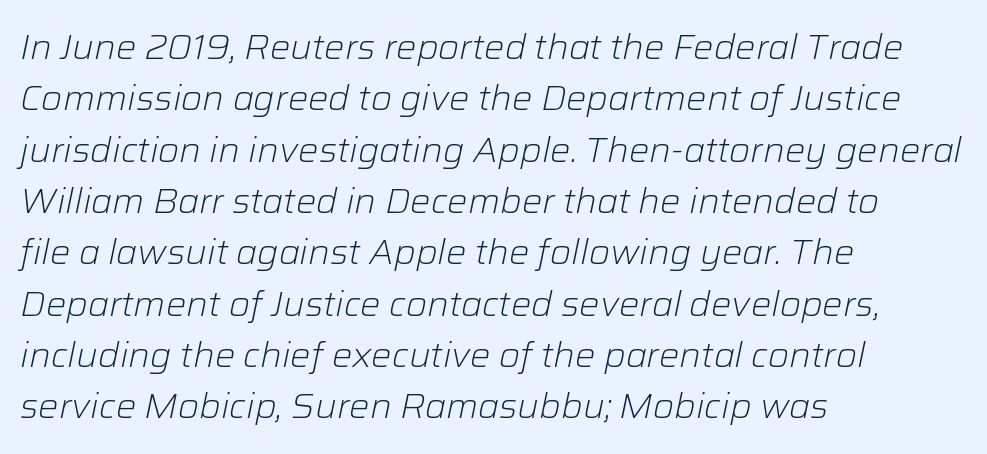
{"italic": "yes", "lean": "right", "slant_degrees": 12, "bold": "no", "weight": "light", "width": "normal", "stroke_contrast": "low", "x_height": "medium", "monospaced": "no", "underline": "no", "align": "left", "line_spacing": "normal", "line_spacing_ratio": 1.51, "letter_spacing": "normal", "letter_spacing_em": 0.0, "glyph_px": 34}
